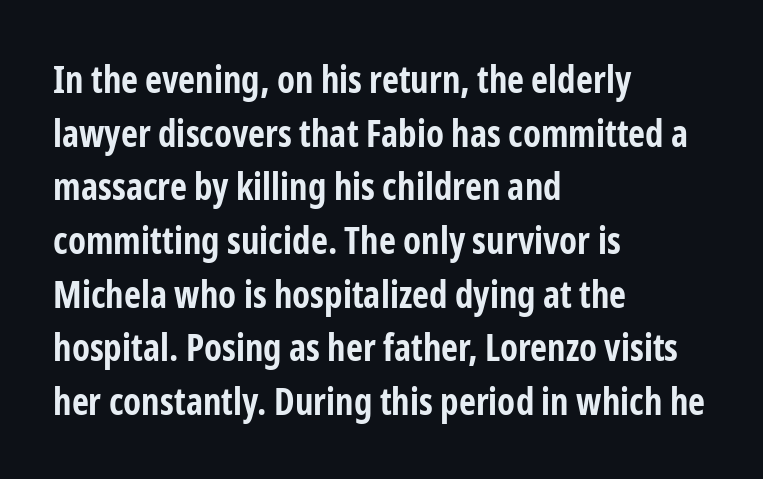
The image shows 37 px bold, condensed sans-serif type, upright; set left-aligned, normal line spacing (1.45x), normal letter spacing, not underlined; low stroke contrast and a medium x-height.
